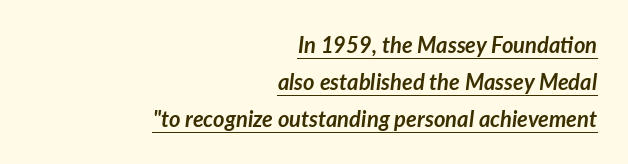
Q: Is the text bold? A: Yes.
Q: Is the text italic (slanted)? A: Yes, it leans right by about 7 degrees.
Q: Is the text underlined? A: Yes.
Q: How is the paragraph aligned? A: Right-aligned.
Q: Is the spacing between letters normal or unusually wide? A: Normal.
Q: Is the spacing between lines tight, normal or loose? A: Normal.
